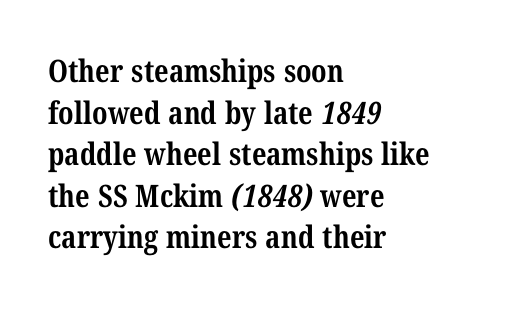
Q: Is the text bold? A: Yes.
Q: Is the typeface a serif or a sans-serif typeface? A: Serif.
Q: Is the text underlined? A: No.
Q: How is the paragraph aligned? A: Left-aligned.
Q: Is the spacing between letters normal or unusually wide? A: Normal.
Q: Is the spacing between lines tight, normal or loose? A: Normal.
Q: Width (condensed, normal, or wide)? A: Condensed.
Q: Stroke contrast? A: Medium.
Q: x-height? A: Medium.
Q: Monospaced? A: No.
